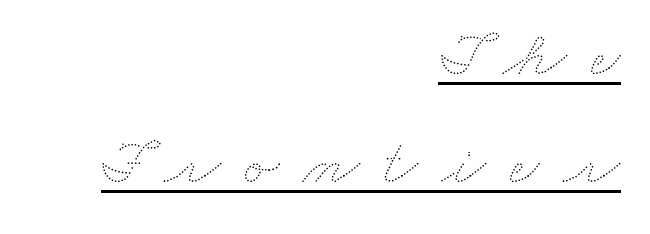
Q: Is the text bold? A: No.
Q: Is the text underlined? A: Yes.
Q: How is the paragraph aligned? A: Right-aligned.
Q: Is the spacing between letters normal or unusually wide? A: Unusually wide.
Q: Is the spacing between lines tight, normal or loose? A: Normal.
Q: Width (condensed, normal, or wide)? A: Wide.
Q: Stroke contrast? A: Medium.
Q: x-height? A: Small.
Q: Monospaced? A: No.
